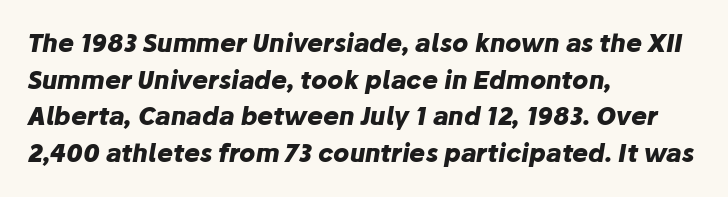
{"italic": "yes", "lean": "right", "slant_degrees": 10, "bold": "yes", "underline": "no", "align": "left", "line_spacing": "normal", "line_spacing_ratio": 1.53, "letter_spacing": "normal", "letter_spacing_em": 0.0, "glyph_px": 24}
